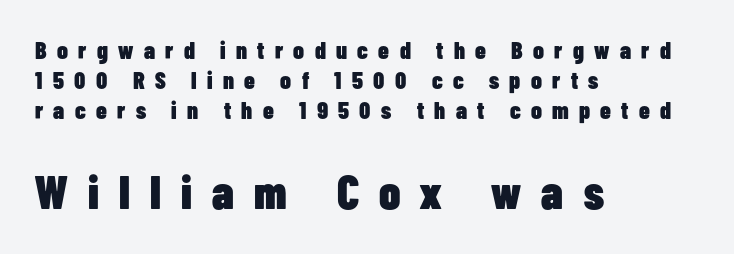
{"serif": "no", "italic": "no", "bold": "yes", "weight": "heavy", "width": "condensed", "stroke_contrast": "low", "x_height": "medium", "monospaced": "no", "underline": "no", "align": "left", "line_spacing_ratio": 1.24, "letter_spacing": "wide", "letter_spacing_em": 0.43, "larger_block": "second", "size_ratio": 1.96, "glyph_px": 47}
